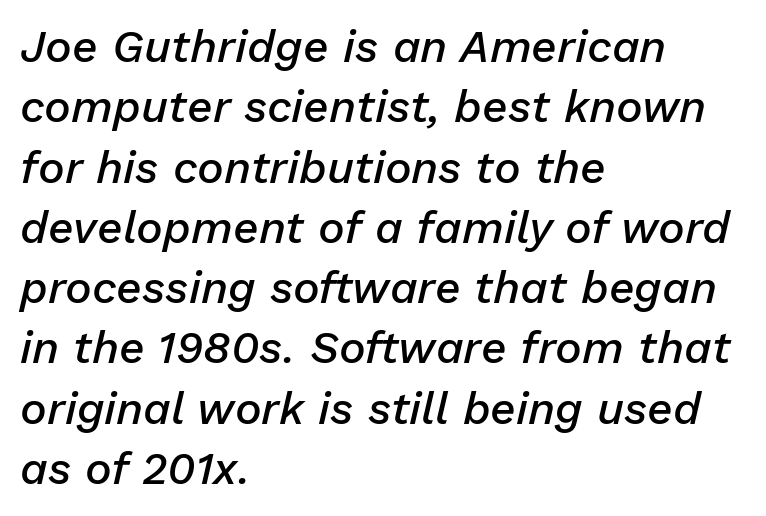
Q: Is the text bold? A: Semi-bold.
Q: Is the text italic (slanted)? A: Yes, it leans right by about 13 degrees.
Q: Is the text underlined? A: No.
Q: How is the paragraph aligned? A: Left-aligned.
Q: Is the spacing between letters normal or unusually wide? A: Normal.
Q: Is the spacing between lines tight, normal or loose? A: Normal.
Q: Width (condensed, normal, or wide)? A: Normal.
Q: Stroke contrast? A: Low.
Q: x-height? A: Medium.
Q: Monospaced? A: No.
